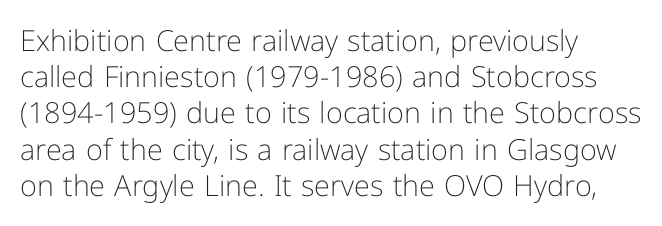
The image shows 29 px light sans-serif type, upright; set left-aligned, normal line spacing (1.25x), normal letter spacing, not underlined; low stroke contrast and a medium x-height.
